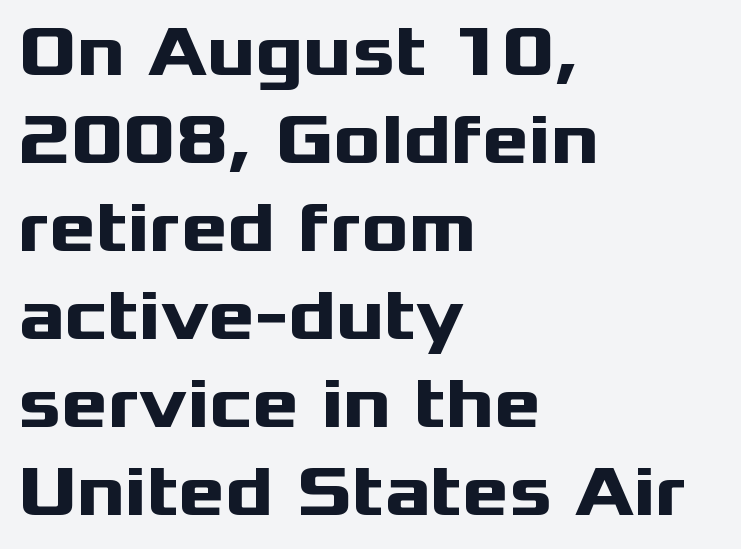
{"serif": "no", "italic": "no", "bold": "yes", "weight": "heavy", "width": "wide", "stroke_contrast": "medium", "x_height": "medium", "monospaced": "no", "underline": "no", "align": "left", "line_spacing_ratio": 1.24, "letter_spacing": "normal", "letter_spacing_em": 0.0, "glyph_px": 71}
